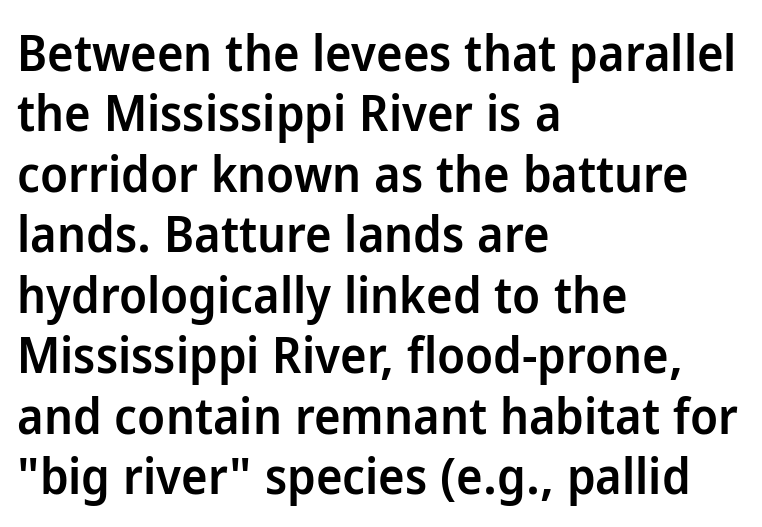
The image shows 50 px semibold sans-serif type, upright; set left-aligned, line spacing 1.21x, normal letter spacing, not underlined; low stroke contrast and a medium x-height.
